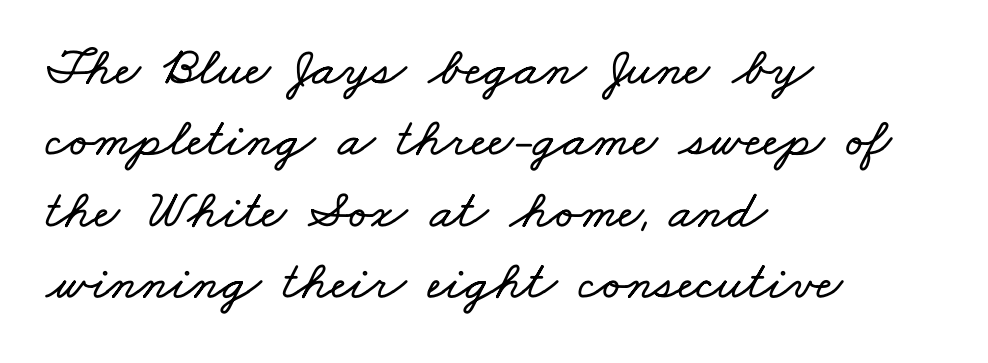
There is no visible air inserted between adjacent glyphs. Decoration check: the copy has no underline. Interline gaps are of average width in this sample. Left-aligned paragraph, ragged on the right. Varying glyph widths throughout — classic text-font behaviour.
